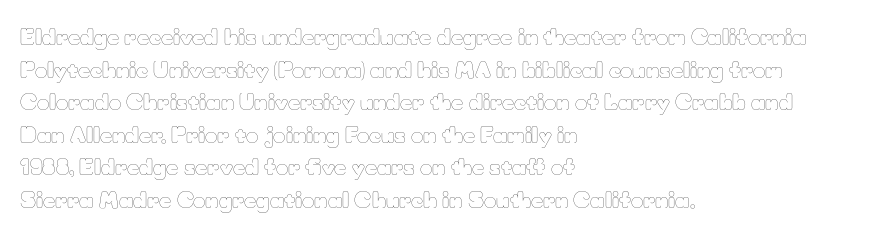
The axis of the letterforms is exactly vertical. Here the glyphs are tracked normally, forming tight word shapes. Descenders hang freely into open space. Line beginnings align vertically; line endings do not. The rows are spaced the way most documents space them.
